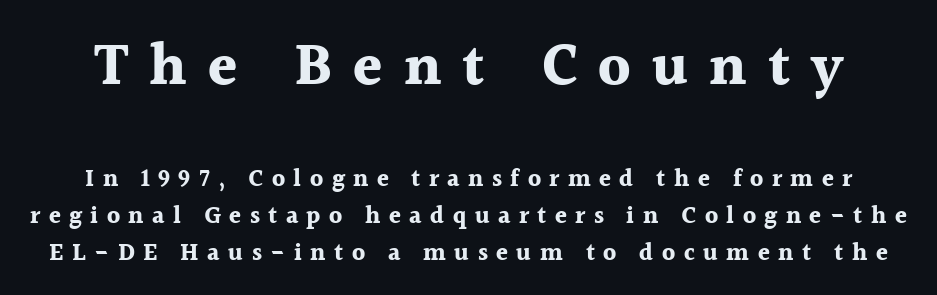
This layout puts the oversized block above and the modest block below. Is this a fixed-width face? No — the glyphs have proportional, varying widths. Notice how the stems are strictly vertical — no italics here. Its strokes are broad and dark, the hallmark of bold type. Letters rest on an invisible, unmarked baseline.
